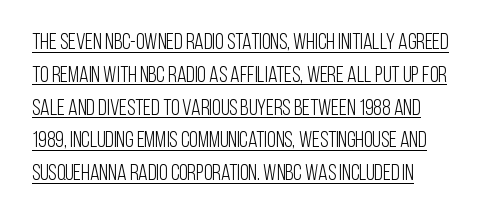
Short note: letters normally spaced. Every stem runs plumb, perpendicular to the baseline. What's the leading like? Ordinary, nothing unusual. This rendering features underlined lettering. Heft: none added — not bold.
